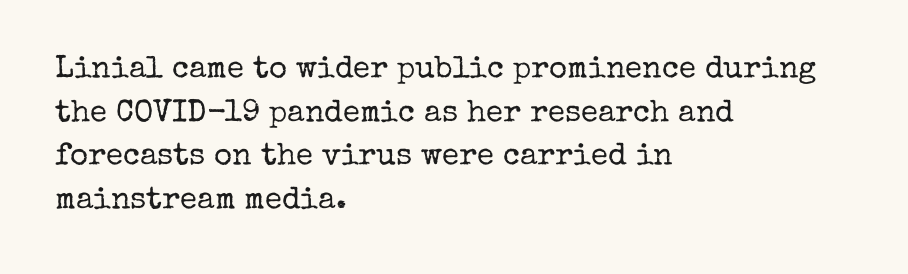
{"serif": "yes", "italic": "no", "bold": "no", "weight": "regular", "width": "normal", "stroke_contrast": "low", "x_height": "medium", "monospaced": "no", "underline": "no", "align": "left", "line_spacing": "normal", "line_spacing_ratio": 1.41, "letter_spacing": "normal", "letter_spacing_em": 0.0, "glyph_px": 31}
